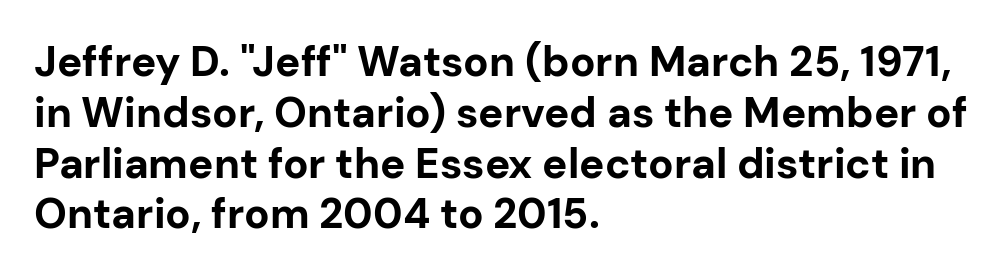
The image shows 42 px bold sans-serif type, upright; set left-aligned, line spacing 1.21x, normal letter spacing, not underlined; low stroke contrast and a medium x-height.
